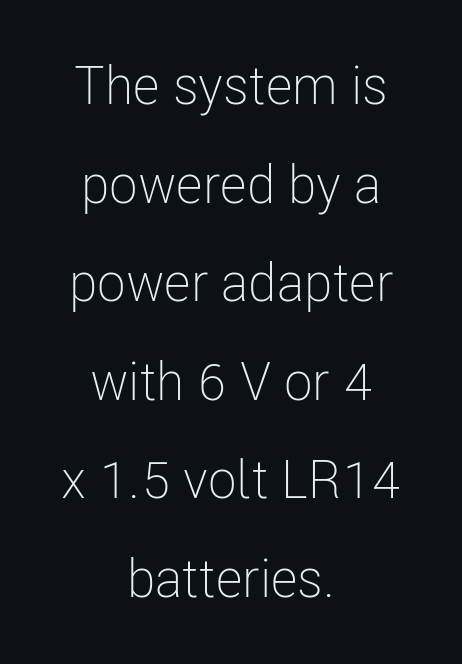
The image shows 53 px light, condensed sans-serif type, upright; set centered, line spacing 1.86x, normal letter spacing, not underlined; low stroke contrast and a medium x-height.
